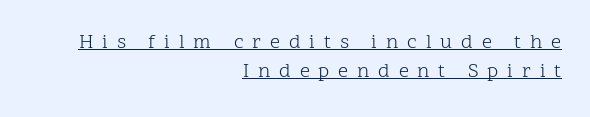
{"italic": "no", "bold": "no", "underline": "yes", "align": "right", "line_spacing": "normal", "line_spacing_ratio": 1.46, "letter_spacing": "wide", "letter_spacing_em": 0.44, "glyph_px": 20}
